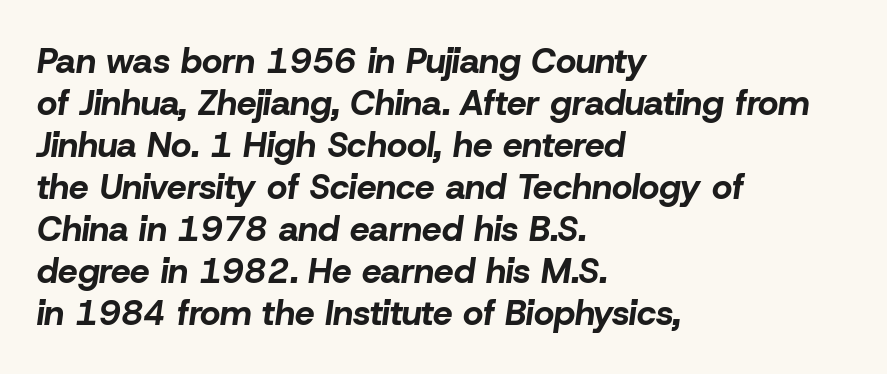
Q: Is the text bold? A: Yes.
Q: Is the text italic (slanted)? A: Yes, it leans right by about 8 degrees.
Q: Is the text underlined? A: No.
Q: How is the paragraph aligned? A: Left-aligned.
Q: Is the spacing between letters normal or unusually wide? A: Normal.
Q: Width (condensed, normal, or wide)? A: Normal.
Q: Stroke contrast? A: Low.
Q: x-height? A: Medium.
Q: Monospaced? A: No.
